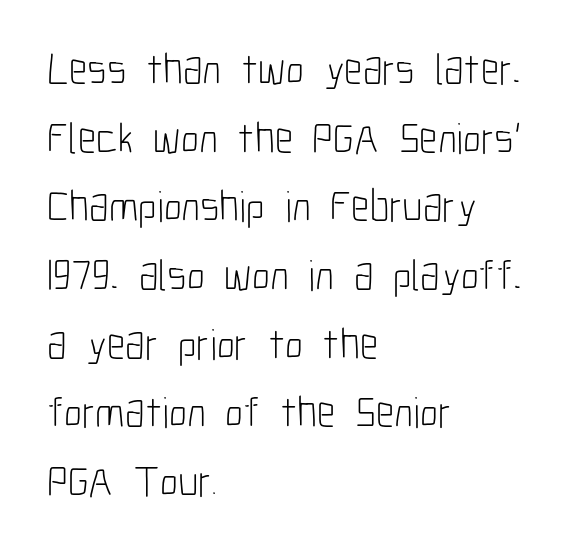
The image shows 44 px light, condensed sans-serif type, upright; set left-aligned, normal line spacing (1.56x), normal letter spacing, not underlined; low stroke contrast and a medium x-height.
